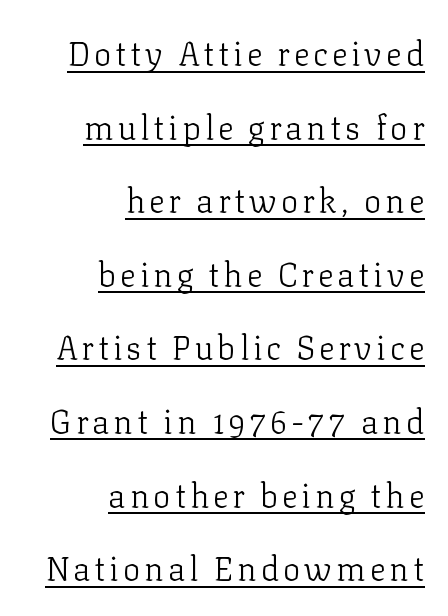
Q: Is the text bold? A: No.
Q: Is the text italic (slanted)? A: No, it is upright.
Q: Is the typeface a serif or a sans-serif typeface? A: Serif.
Q: Is the text underlined? A: Yes.
Q: How is the paragraph aligned? A: Right-aligned.
Q: Is the spacing between lines tight, normal or loose? A: Loose.
Q: Width (condensed, normal, or wide)? A: Normal.
Q: Stroke contrast? A: Low.
Q: x-height? A: Medium.
Q: Monospaced? A: No.
